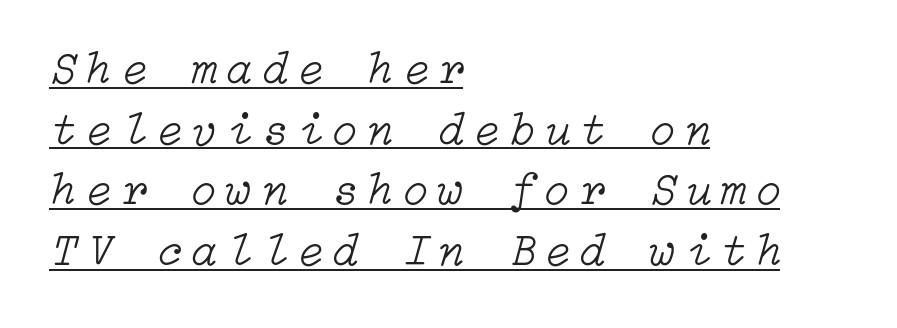
Q: Is the text bold? A: No.
Q: Is the text italic (slanted)? A: Yes, it leans right by about 15 degrees.
Q: Is the text underlined? A: Yes.
Q: How is the paragraph aligned? A: Left-aligned.
Q: Is the spacing between letters normal or unusually wide? A: Unusually wide.
Q: Is the spacing between lines tight, normal or loose? A: Normal.
Q: Width (condensed, normal, or wide)? A: Normal.
Q: Stroke contrast? A: Low.
Q: x-height? A: Medium.
